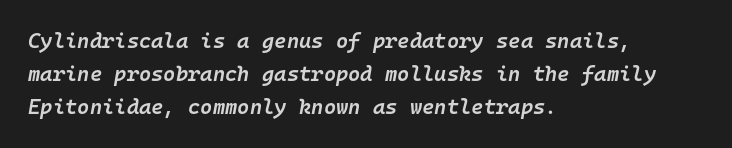
{"italic": "yes", "lean": "right", "slant_degrees": 10, "bold": "semi", "underline": "no", "align": "left", "line_spacing": "normal", "line_spacing_ratio": 1.58, "letter_spacing": "normal", "letter_spacing_em": 0.0, "glyph_px": 21}
